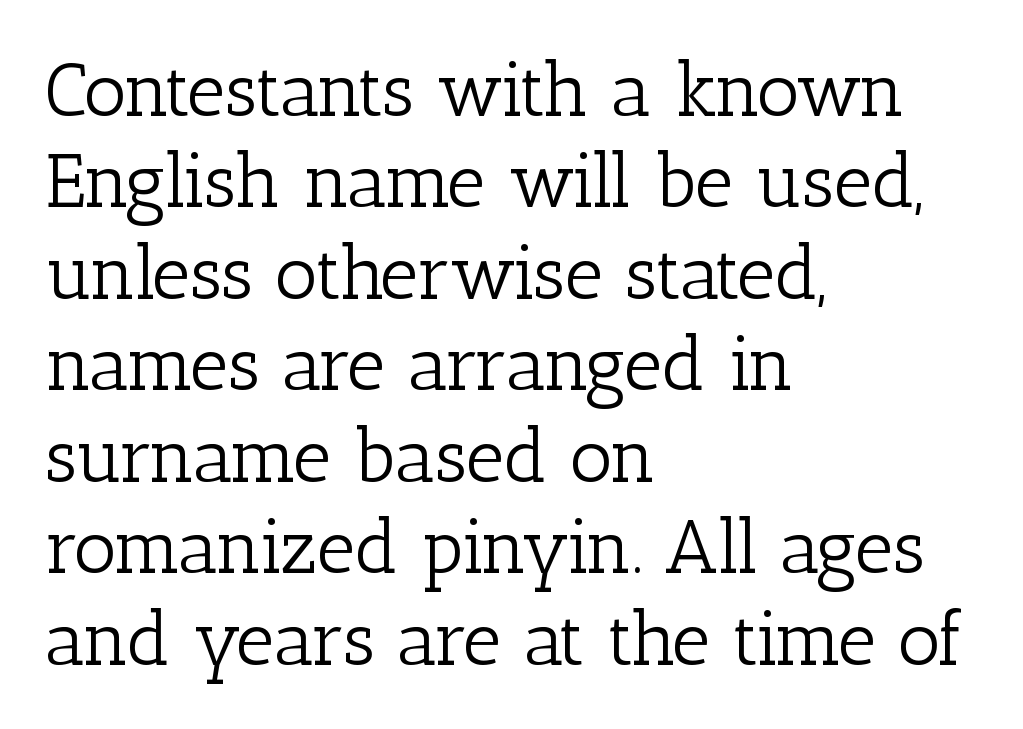
The image shows 75 px light serif type, upright; set left-aligned, line spacing 1.22x, normal letter spacing, not underlined; low stroke contrast and a medium x-height.
